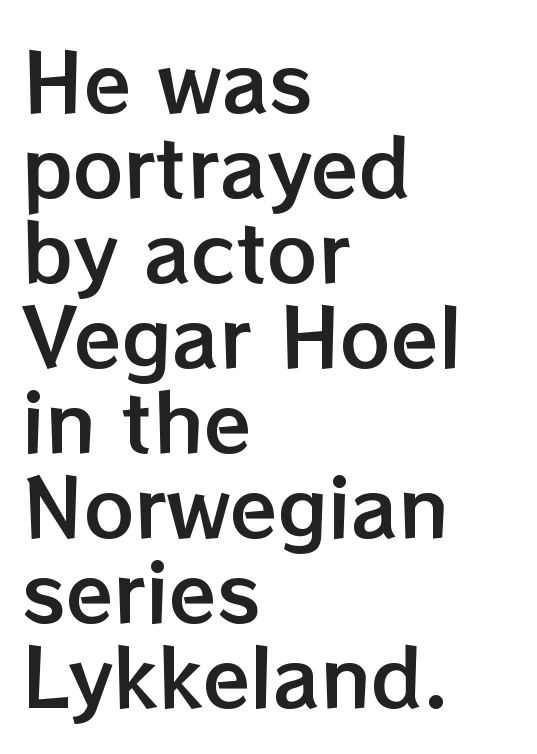
Words float on clear page, feet unadorned. The lettering holds an erect, upright posture throughout. The space between consecutive lines is stingy. Is this a fixed-width face? No — the glyphs have proportional, varying widths. A student would call this left alignment; a typographer would say flush left, rag right.
